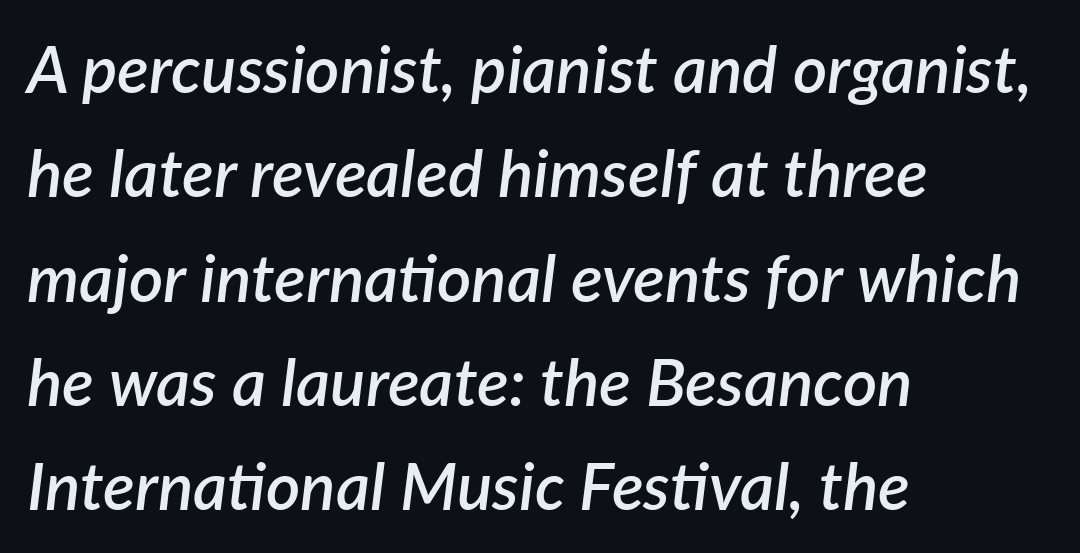
{"italic": "yes", "lean": "right", "slant_degrees": 7, "bold": "semi", "weight": "semibold", "width": "normal", "stroke_contrast": "low", "x_height": "medium", "monospaced": "no", "underline": "no", "align": "left", "line_spacing": "normal", "line_spacing_ratio": 1.58, "letter_spacing": "normal", "letter_spacing_em": 0.0, "glyph_px": 66}
